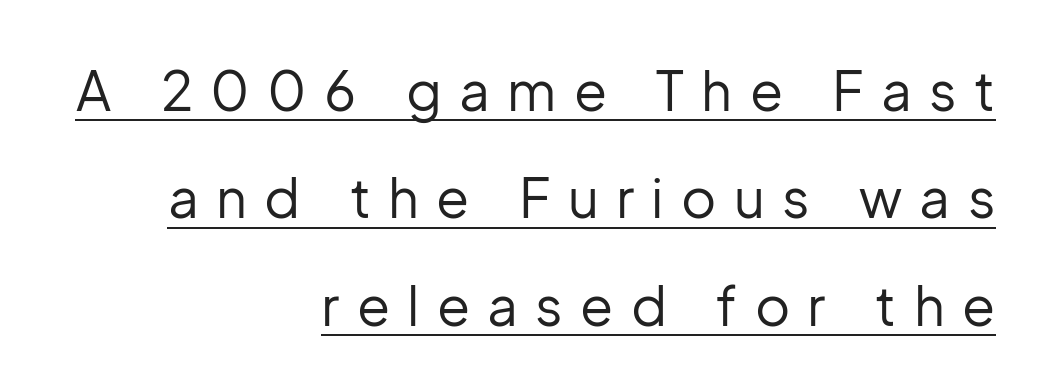
Q: Is the text bold? A: No.
Q: Is the text italic (slanted)? A: No, it is upright.
Q: Is the typeface a serif or a sans-serif typeface? A: Sans-serif.
Q: Is the text underlined? A: Yes.
Q: How is the paragraph aligned? A: Right-aligned.
Q: Is the spacing between letters normal or unusually wide? A: Unusually wide.
Q: Is the spacing between lines tight, normal or loose? A: Loose.
Q: Width (condensed, normal, or wide)? A: Normal.
Q: Stroke contrast? A: Low.
Q: x-height? A: Medium.
Q: Monospaced? A: No.
